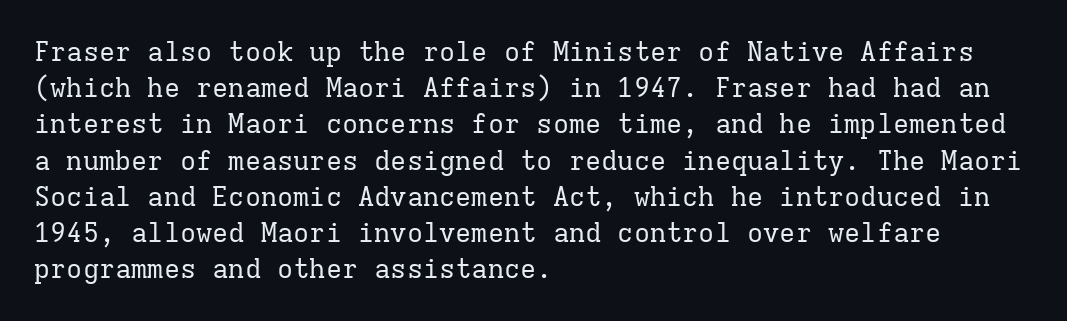
Q: Is the text bold? A: No.
Q: Is the text italic (slanted)? A: No, it is upright.
Q: Is the text underlined? A: No.
Q: How is the paragraph aligned? A: Left-aligned.
Q: Is the spacing between letters normal or unusually wide? A: Normal.
Q: Is the spacing between lines tight, normal or loose? A: Normal.
